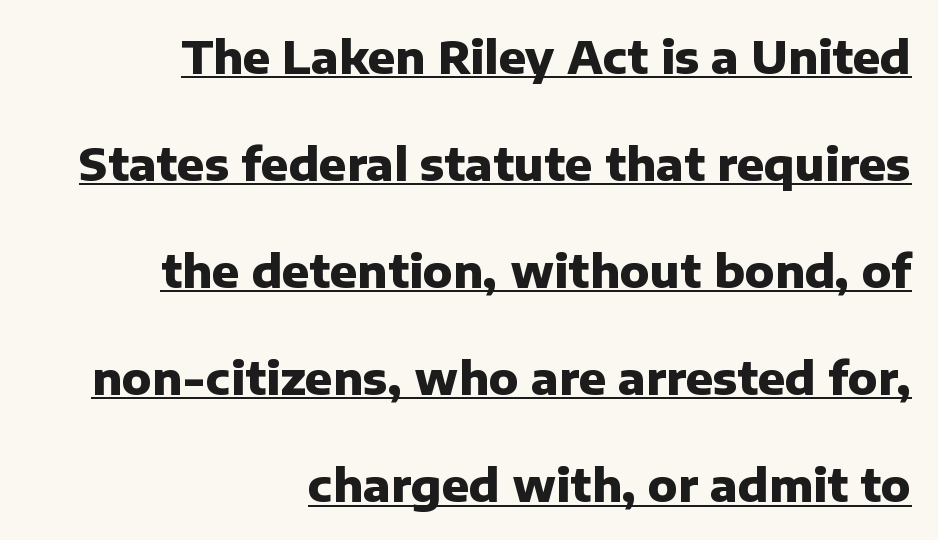
{"serif": "no", "italic": "no", "bold": "yes", "weight": "heavy", "width": "normal", "stroke_contrast": "low", "x_height": "medium", "monospaced": "no", "underline": "yes", "align": "right", "line_spacing": "loose", "line_spacing_ratio": 2.38, "letter_spacing": "normal", "letter_spacing_em": 0.0, "glyph_px": 45}
